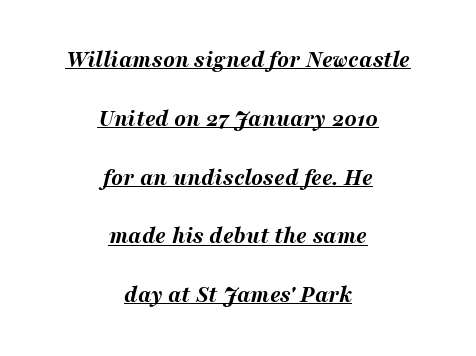
Q: Is the text bold? A: Yes.
Q: Is the text italic (slanted)? A: Yes, it leans right by about 16 degrees.
Q: Is the text underlined? A: Yes.
Q: How is the paragraph aligned? A: Centered.
Q: Is the spacing between letters normal or unusually wide? A: Normal.
Q: Is the spacing between lines tight, normal or loose? A: Loose.
